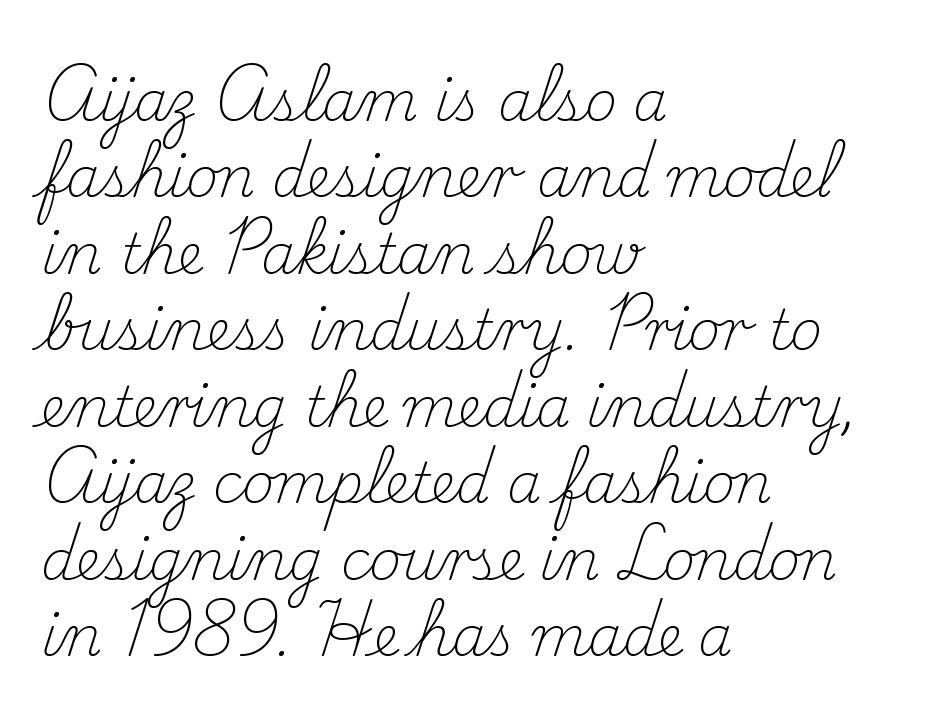
The image shows 55 px light serif type; set left-aligned, normal line spacing (1.39x), normal letter spacing, not underlined; medium stroke contrast and a small x-height.
